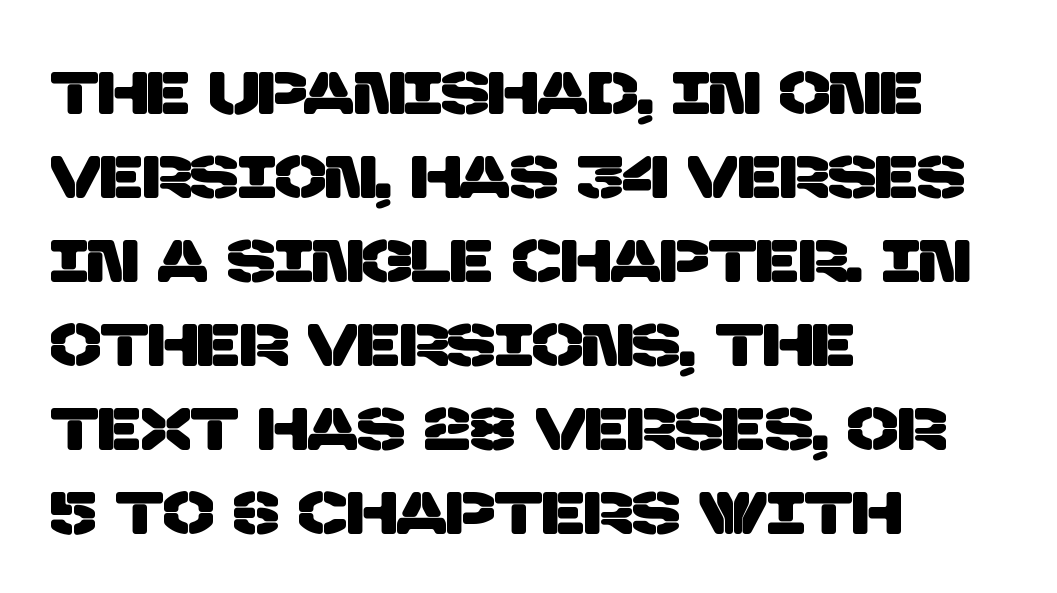
Does the copy run flush right? No — it runs flush left. If you measured baseline to baseline, you'd find a middling distance. The letters sit at their default tracking, neither squeezed nor spread. Character widths vary here, with narrow letters taking less room than wide ones. Serifs: no, the terminals of the letterforms are clean. The passage shown is not underscored anywhere.
